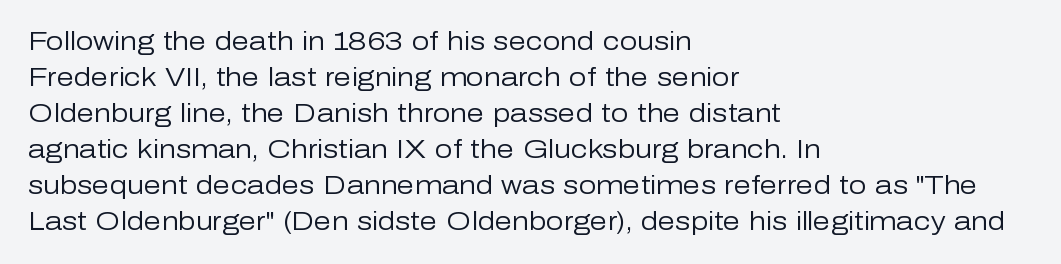
The rendering anchors every line to the left-hand side. Words appear dense and cohesive because spacing is normal. Does the leading feel generous? No, just average. A quiet, ordinary-to-light weight characterises the typeface.
